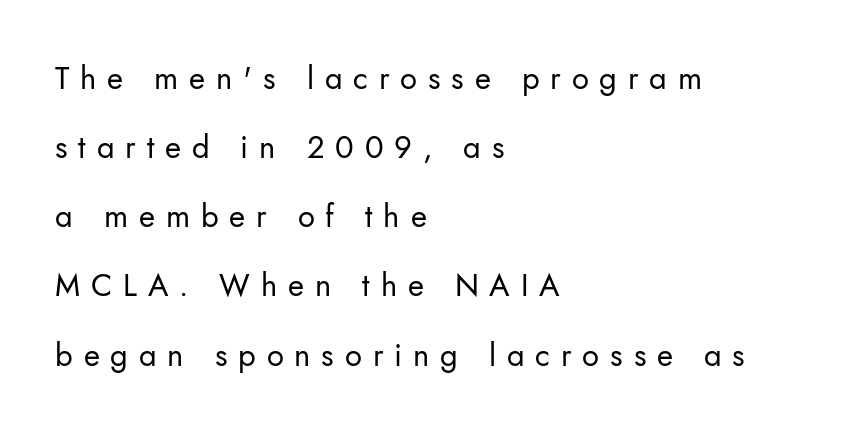
Q: Is the text bold? A: No.
Q: Is the text italic (slanted)? A: No, it is upright.
Q: Is the typeface a serif or a sans-serif typeface? A: Sans-serif.
Q: Is the text underlined? A: No.
Q: How is the paragraph aligned? A: Left-aligned.
Q: Is the spacing between letters normal or unusually wide? A: Unusually wide.
Q: Is the spacing between lines tight, normal or loose? A: Loose.
Q: Width (condensed, normal, or wide)? A: Normal.
Q: Stroke contrast? A: Low.
Q: x-height? A: Small.
Q: Monospaced? A: No.
